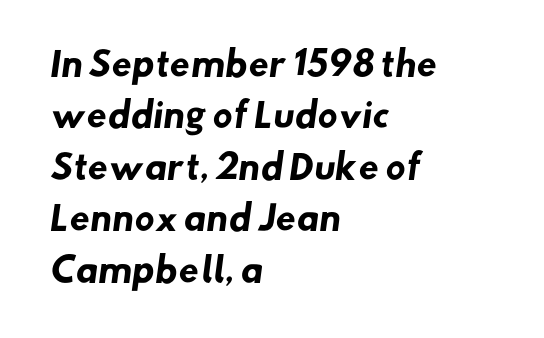
The space directly below the letters is spotless. These lines keep a tight, regular rhythm from letter to letter. Are there feet on the stems? There aren't — it's a sans. Honestly, the row spacing looks completely unremarkable. Emphasis by weight is at full strength: bold. Looks like regular typesetting: each glyph gets only the width it needs.
